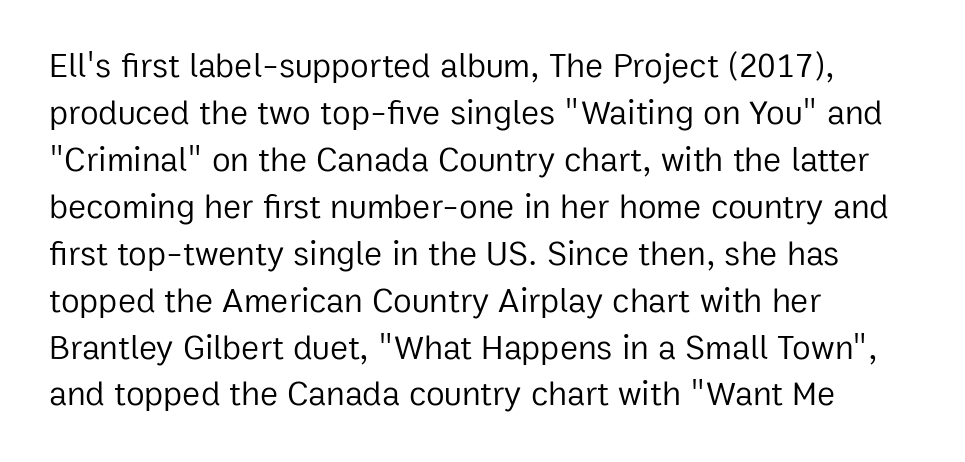
{"serif": "no", "italic": "no", "bold": "no", "weight": "regular", "width": "normal", "stroke_contrast": "low", "x_height": "medium", "monospaced": "no", "underline": "no", "align": "left", "line_spacing": "normal", "line_spacing_ratio": 1.38, "letter_spacing": "normal", "letter_spacing_em": 0.0, "glyph_px": 34}
